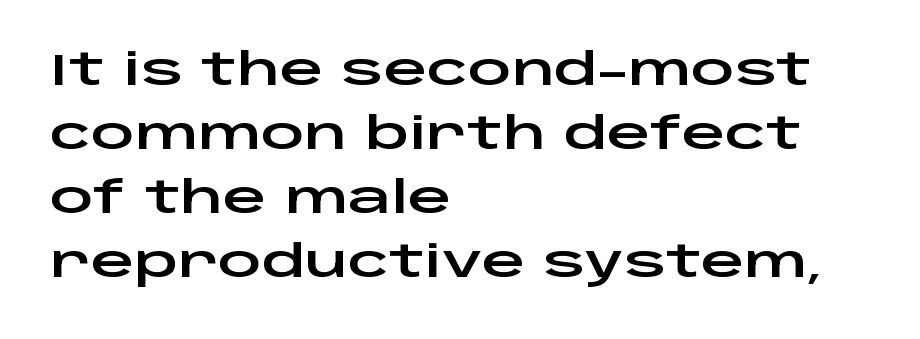
The gap between lines stays unmarked. Observe the absence of serifs on each vertical stroke in this sample. The letters stand straight up with perfectly vertical stems. The rag falls on the right side of this text block. The rendering uses a moderate line-height, typical for paragraphs.
